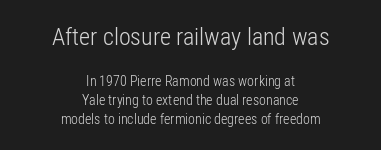
Weight: in the light-to-regular range. Every stem runs plumb, perpendicular to the baseline. There is no visible air inserted between adjacent glyphs. Top chunk: large. Bottom chunk: small. A bare baseline throughout the passage.
